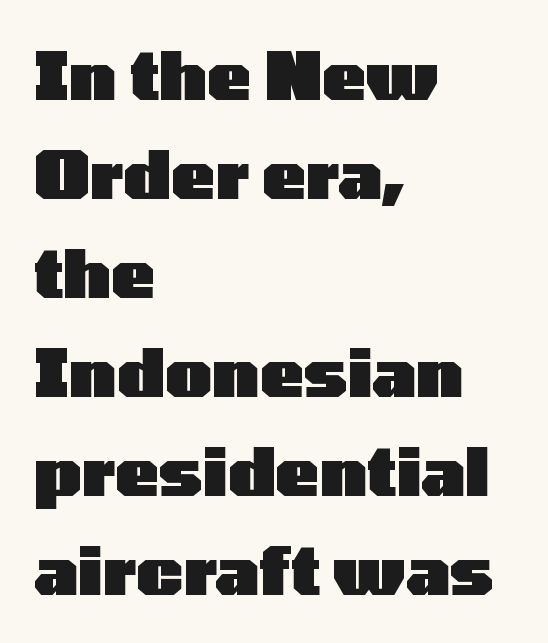
Is there much room between lines? A standard amount, neither cramped nor airy. No feet cap the strokes, marking this as sans-serif type. Typeset ragged right — the left edge is the straight one. Descenders are the only things crossing below the line. Character widths vary here, with narrow letters taking less room than wide ones. A typesetter would call this zero additional tracking.
